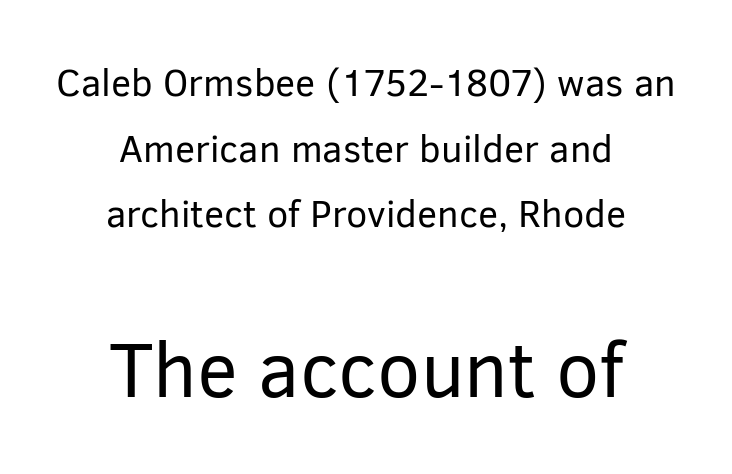
{"serif": "no", "italic": "no", "bold": "no", "weight": "regular", "width": "normal", "stroke_contrast": "low", "x_height": "medium", "monospaced": "no", "underline": "no", "align": "center", "line_spacing_ratio": 1.73, "letter_spacing": "normal", "letter_spacing_em": 0.0, "larger_block": "second", "size_ratio": 2.03, "glyph_px": 77}
